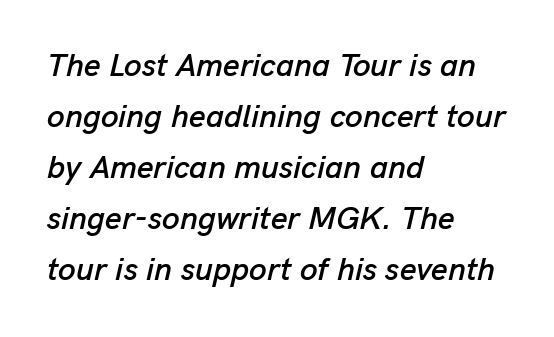
The image shows 32 px text type, italic (leaning right); set left-aligned, normal line spacing (1.59x), normal letter spacing, not underlined; low stroke contrast and a medium x-height.
